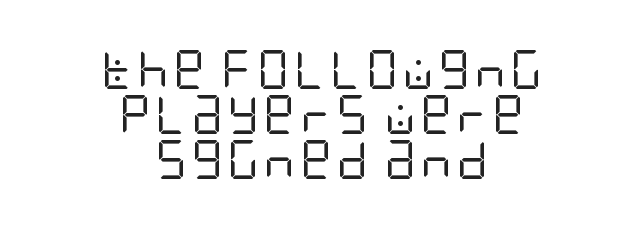
{"serif": "no", "italic": "no", "bold": "no", "weight": "regular", "width": "condensed", "stroke_contrast": "low", "x_height": "large", "underline": "no", "align": "center", "line_spacing": "tight", "line_spacing_ratio": 1.15, "glyph_px": 39}
